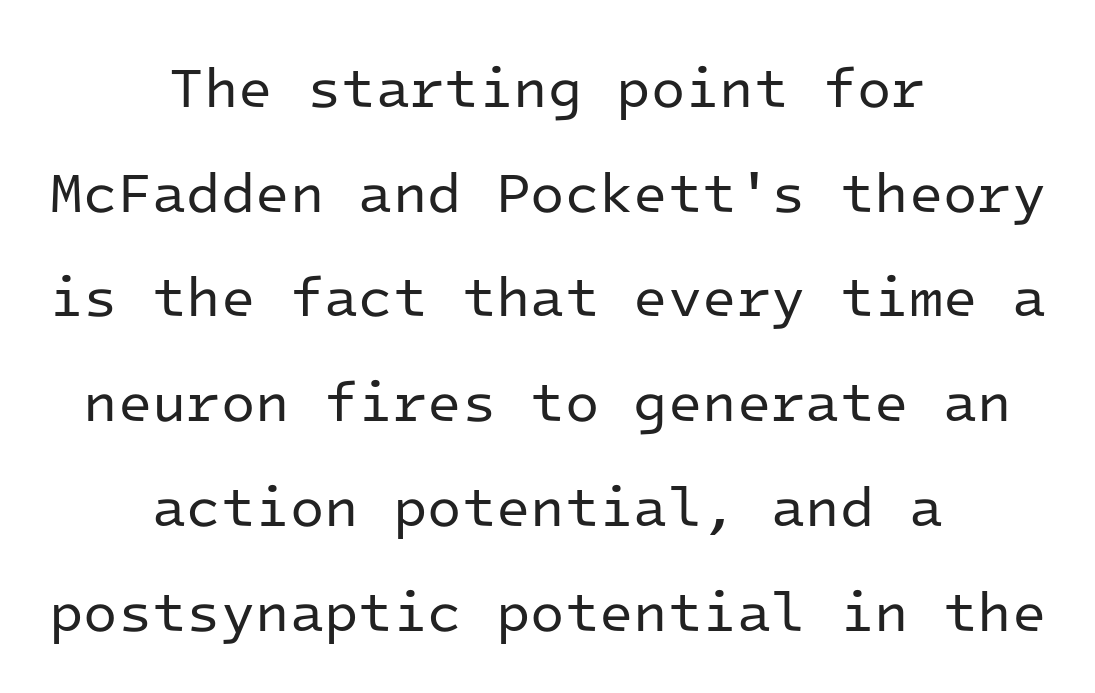
The image shows 56 px regular-weight sans-serif type, upright, monospaced; set centered, line spacing 1.87x, normal letter spacing, not underlined; low stroke contrast and a medium x-height.
